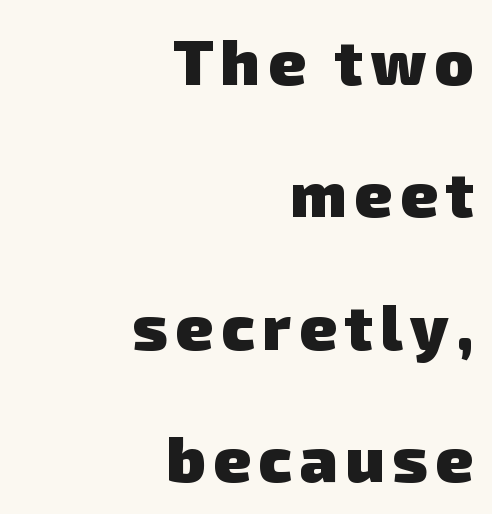
The image shows 64 px heavy sans-serif type; set right-aligned, loose line spacing (2.07x), not underlined; low stroke contrast and a medium x-height.
